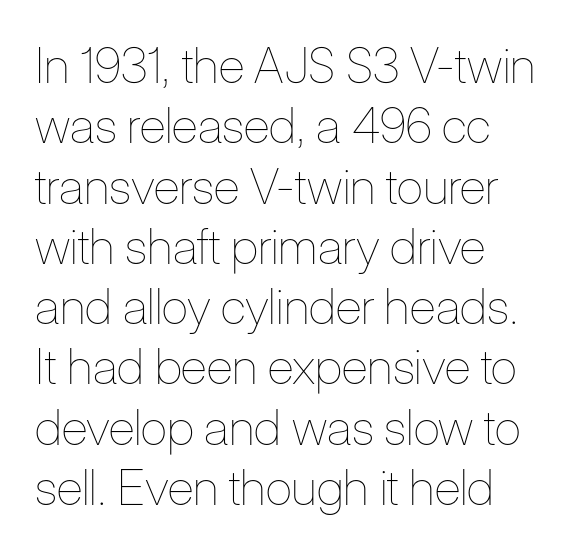
The image shows 49 px thin, condensed type, upright; set left-aligned, line spacing 1.23x, normal letter spacing, not underlined; low stroke contrast and a medium x-height.
